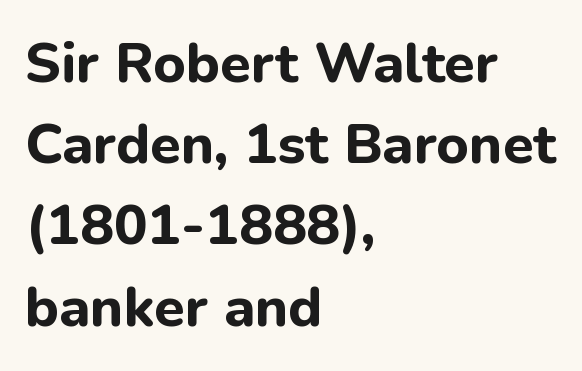
Q: Is the text bold? A: Yes.
Q: Is the text italic (slanted)? A: No, it is upright.
Q: Is the typeface a serif or a sans-serif typeface? A: Sans-serif.
Q: Is the text underlined? A: No.
Q: How is the paragraph aligned? A: Left-aligned.
Q: Is the spacing between letters normal or unusually wide? A: Normal.
Q: Is the spacing between lines tight, normal or loose? A: Normal.
Q: Width (condensed, normal, or wide)? A: Normal.
Q: Stroke contrast? A: Low.
Q: x-height? A: Medium.
Q: Monospaced? A: No.
